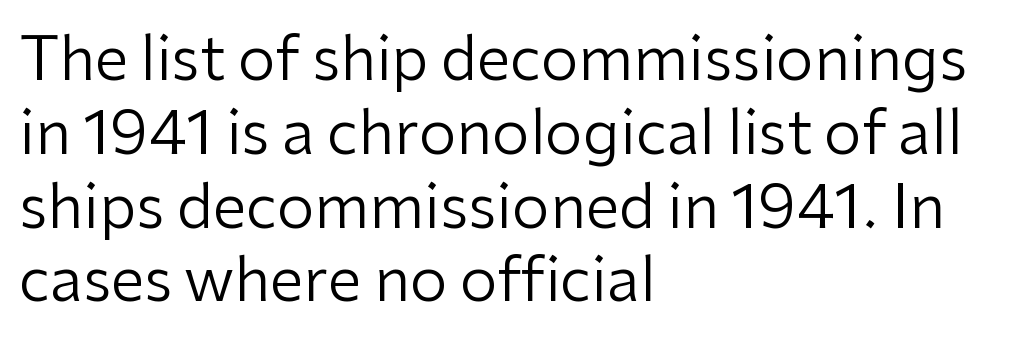
The image shows 60 px regular-weight sans-serif type, upright; set left-aligned, line spacing 1.23x, normal letter spacing, not underlined; low stroke contrast and a medium x-height.
